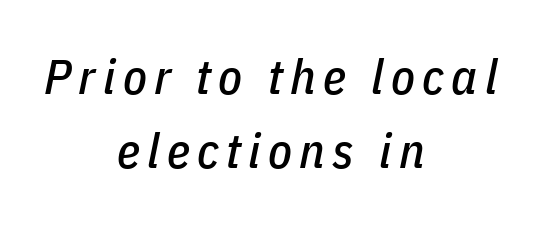
Q: Is the text italic (slanted)? A: Yes, it leans right by about 11 degrees.
Q: Is the text underlined? A: No.
Q: How is the paragraph aligned? A: Centered.
Q: Is the spacing between lines tight, normal or loose? A: Normal.
Q: Width (condensed, normal, or wide)? A: Condensed.
Q: Stroke contrast? A: Low.
Q: x-height? A: Medium.
Q: Monospaced? A: No.
